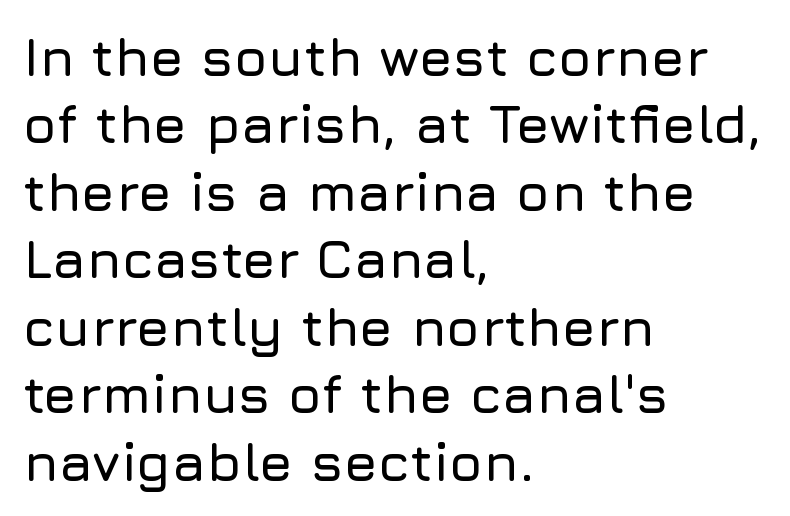
Posture: vertical. The vertical gap from one line to the next is medium. The rendering anchors every line to the left-hand side. The glyphs are unaccompanied by any horizontal stroke below them.
